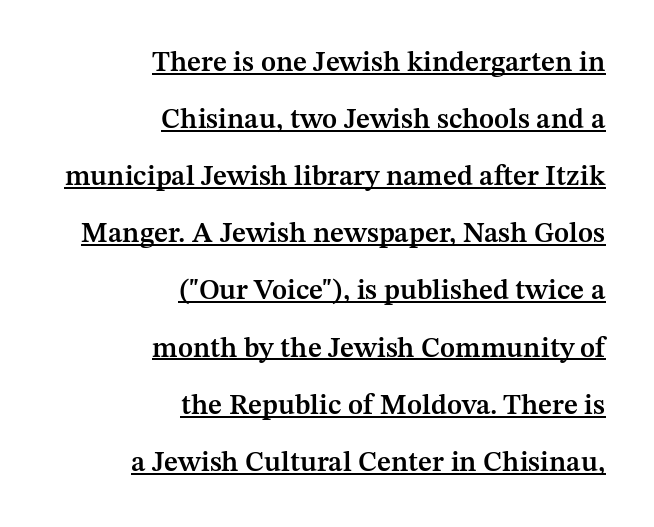
Yep, those are serifs on the letters. Is the letter spacing exaggerated? No — it looks like the ordinary default. Glance below the letters and you will spot a drawn line. Upright lettering throughout. Typographic density is moderately raised because the face is semibold. Line spacing here is loose.
